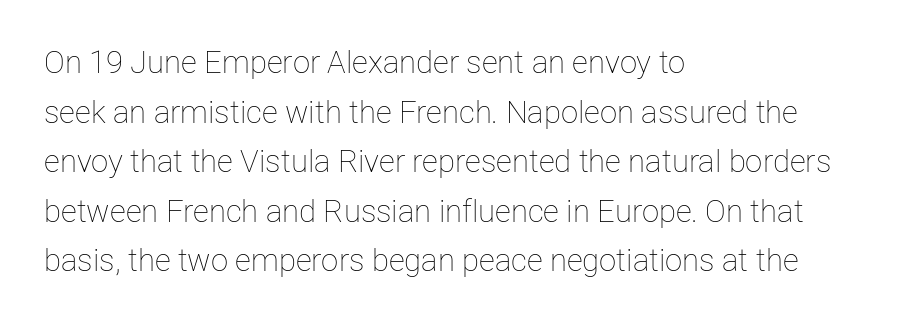
A typesetter would call this zero additional tracking. Quick note: interline space is typical. The space directly below the letters is spotless. Notice how the passage keeps a crisp vertical edge on the left only.
